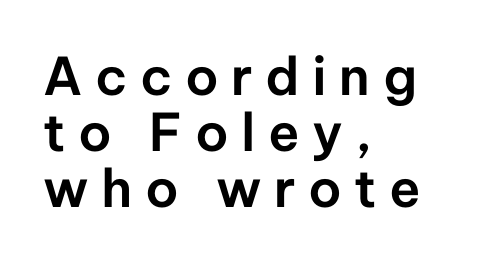
{"serif": "no", "italic": "no", "width": "normal", "stroke_contrast": "low", "x_height": "medium", "monospaced": "no", "underline": "no", "align": "left", "line_spacing": "tight", "line_spacing_ratio": 1.08, "letter_spacing": "wide", "letter_spacing_em": 0.24, "glyph_px": 52}
